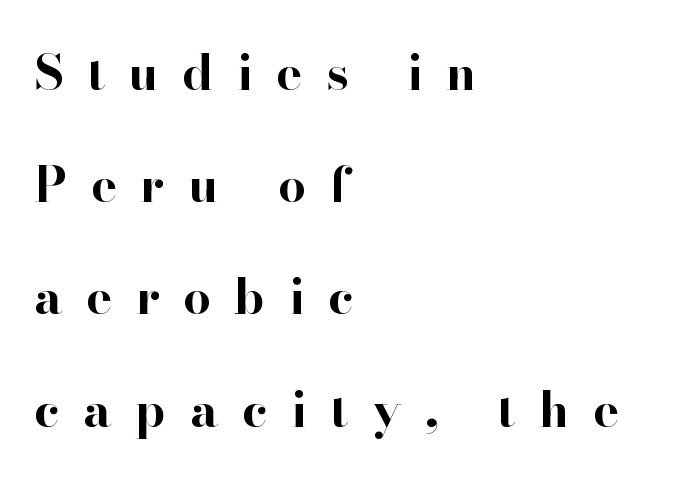
In terms of letterform style, serifs are clearly present. Unlike italic type, these characters show no tilt at all. Leading: increased. Note the varied advance widths — an 'i' is clearly narrower than an 'm'. Lines of text with bare space underneath.
